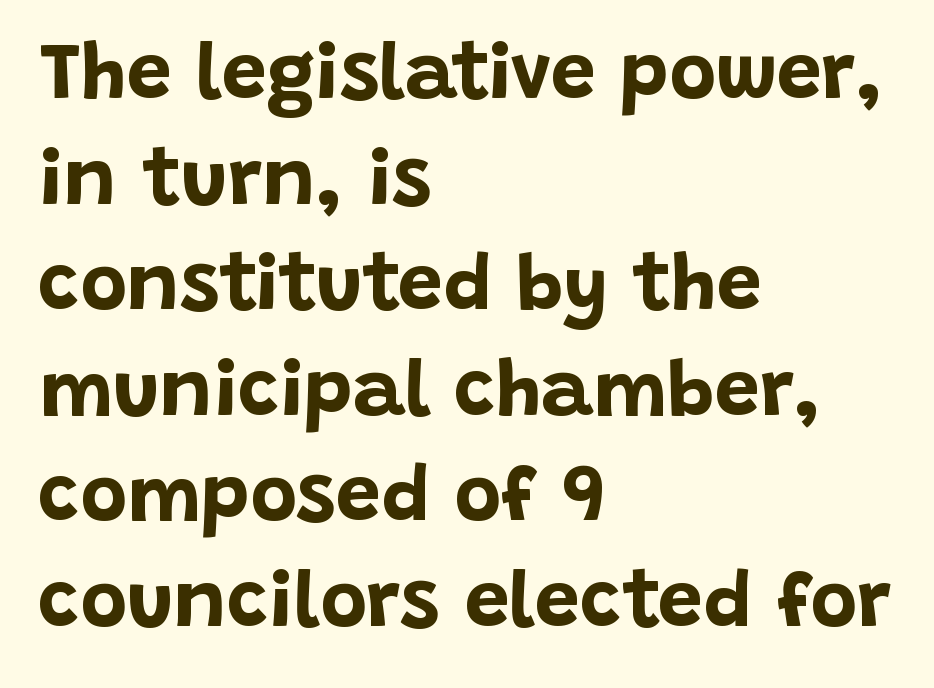
In terms of letterspacing, this is plain default setting. Letters rest on an invisible, unmarked baseline. Do the characters align in a grid? No, the font is proportional. The face used here has the dense, thick strokes of a bold. Posture: straight, roman, zero tilt.
